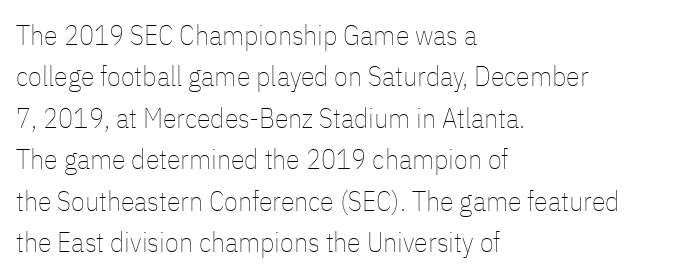
The image shows 28 px thin, condensed type, upright; set left-aligned, normal line spacing (1.48x), normal letter spacing, not underlined; low stroke contrast and a medium x-height.
